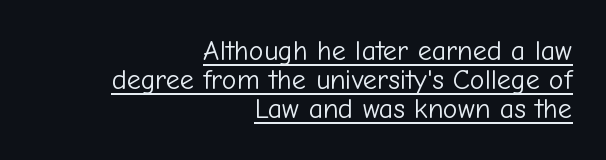
Q: Is the text bold? A: No.
Q: Is the text italic (slanted)? A: No, it is upright.
Q: Is the typeface a serif or a sans-serif typeface? A: Sans-serif.
Q: Is the text underlined? A: Yes.
Q: How is the paragraph aligned? A: Right-aligned.
Q: Is the spacing between letters normal or unusually wide? A: Normal.
Q: Is the spacing between lines tight, normal or loose? A: Tight.
Q: Width (condensed, normal, or wide)? A: Normal.
Q: Stroke contrast? A: Low.
Q: x-height? A: Medium.
Q: Monospaced? A: No.
